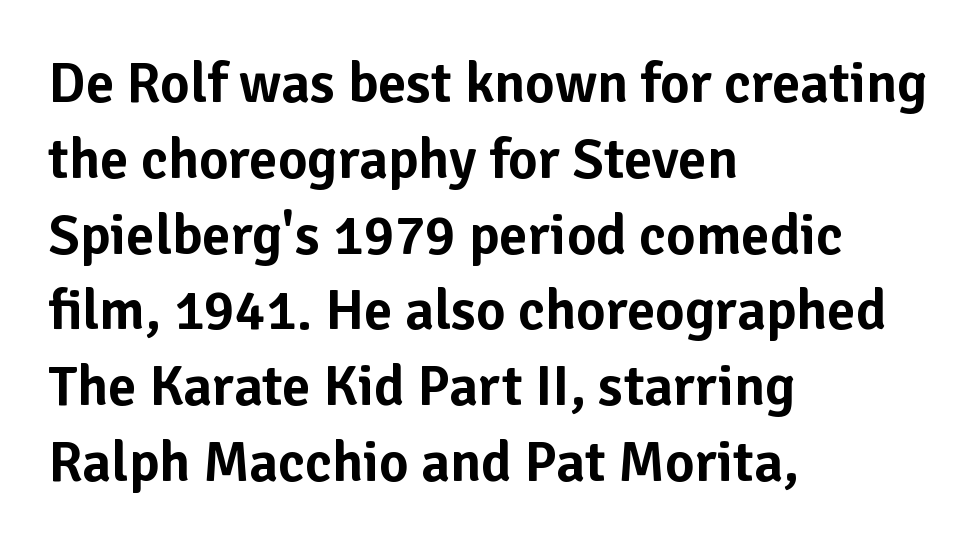
Q: Is the text italic (slanted)? A: No, it is upright.
Q: Is the typeface a serif or a sans-serif typeface? A: Sans-serif.
Q: Is the text underlined? A: No.
Q: How is the paragraph aligned? A: Left-aligned.
Q: Is the spacing between letters normal or unusually wide? A: Normal.
Q: Is the spacing between lines tight, normal or loose? A: Normal.
Q: Width (condensed, normal, or wide)? A: Normal.
Q: Stroke contrast? A: Low.
Q: x-height? A: Medium.
Q: Monospaced? A: No.
